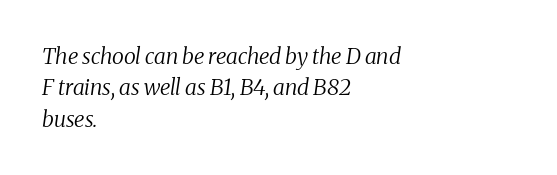
Q: Is the text bold? A: No.
Q: Is the text italic (slanted)? A: Yes, it leans right by about 8 degrees.
Q: Is the text underlined? A: No.
Q: How is the paragraph aligned? A: Left-aligned.
Q: Is the spacing between letters normal or unusually wide? A: Normal.
Q: Is the spacing between lines tight, normal or loose? A: Normal.
